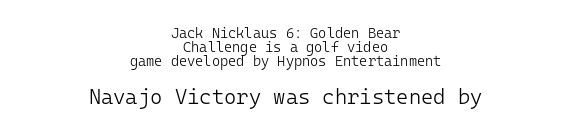
The image shows 21 px text type, upright; set centered, tight line spacing (1.01x), normal letter spacing, not underlined; the second (bottom) block is 1.5x larger.
